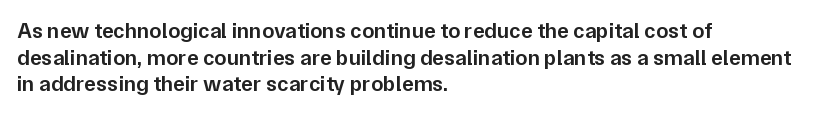
The image shows 22 px text type, upright; set left-aligned, line spacing 1.21x, normal letter spacing, not underlined.
